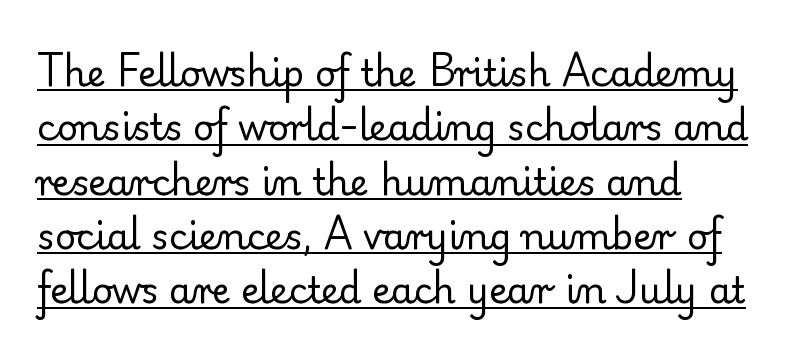
The line-height multiplier appears to be the usual default. You can tell from the footed stems that serif type was used. The weight tops out at a normal text grade. You could not count columns in this text — the font is proportionally spaced.
